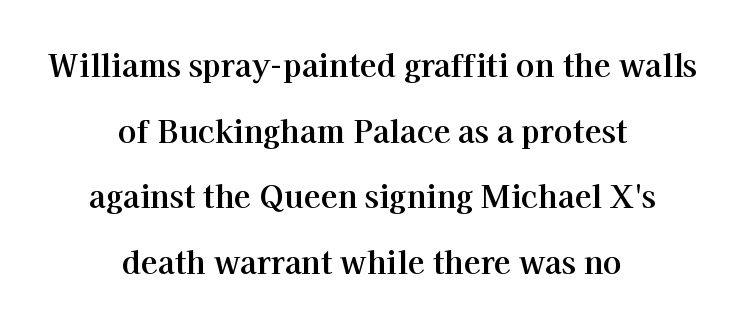
Q: Is the text bold? A: Yes.
Q: Is the text italic (slanted)? A: No, it is upright.
Q: Is the typeface a serif or a sans-serif typeface? A: Serif.
Q: Is the text underlined? A: No.
Q: How is the paragraph aligned? A: Centered.
Q: Is the spacing between letters normal or unusually wide? A: Normal.
Q: Is the spacing between lines tight, normal or loose? A: Loose.
Q: Width (condensed, normal, or wide)? A: Normal.
Q: Stroke contrast? A: High.
Q: x-height? A: Medium.
Q: Monospaced? A: No.
